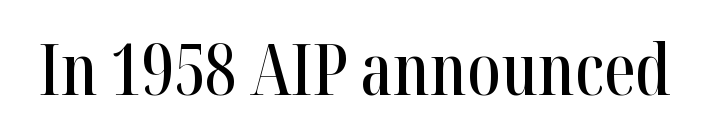
The image shows 71 px condensed serif type, upright; set normal letter spacing, not underlined; high stroke contrast and a medium x-height.
